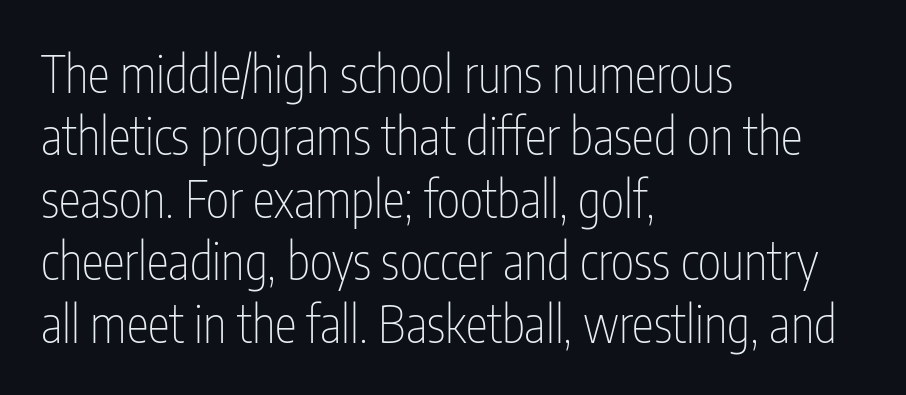
The typesetting does not lean heavy: it is not bold. Rows of type keep a routine distance in the vertical direction. No word sits above an underline. You could call the tracking neutral — neither tight nor loose. Posture: vertical. In CSS terms this would be text-align: left.
